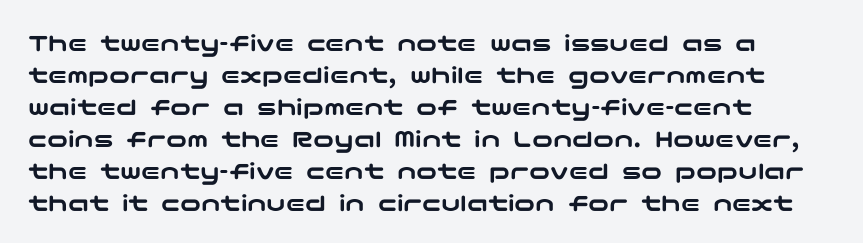
Standard letterfit; no display-style spreading of the glyphs. The string is rendered with underlining switched off. Compared with a centered layout, this one pins lines to the left instead. Vertical strokes here are truly vertical.
